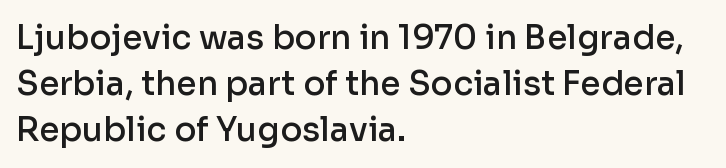
The image shows 33 px semibold sans-serif type, upright; set left-aligned, normal line spacing (1.4x), normal letter spacing, not underlined; low stroke contrast and a medium x-height.
